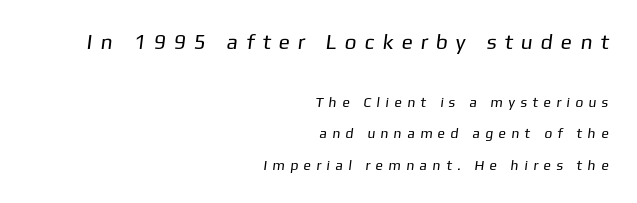
The image shows 21 px text type; set right-aligned, loose line spacing (2.24x), unusually wide letter spacing (+0.38 em), not underlined; the first (top) block is 1.5x larger.
